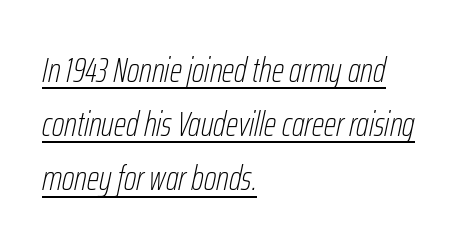
The image shows 35 px thin, condensed type, italic (leaning right); set left-aligned, normal line spacing (1.55x), normal letter spacing, underlined; low stroke contrast and a medium x-height.
